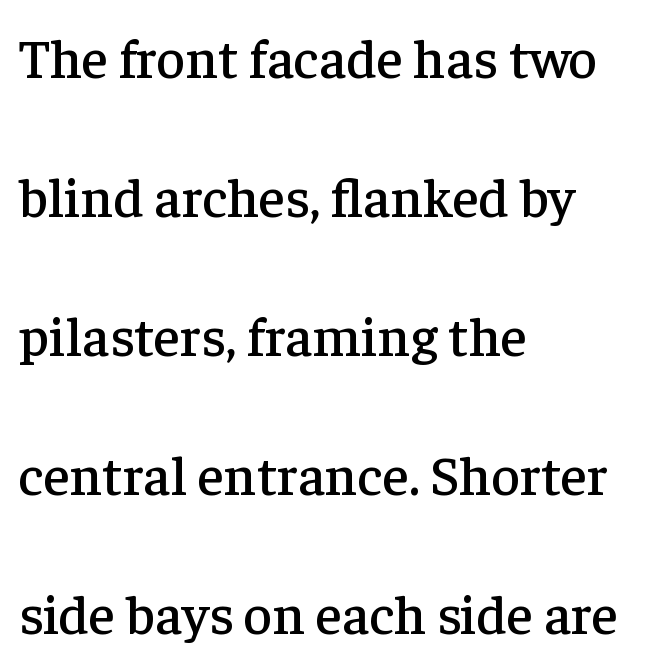
{"serif": "yes", "italic": "no", "width": "normal", "stroke_contrast": "low", "x_height": "medium", "monospaced": "no", "underline": "no", "align": "left", "line_spacing": "loose", "line_spacing_ratio": 2.48, "letter_spacing": "normal", "letter_spacing_em": 0.0, "glyph_px": 56}
